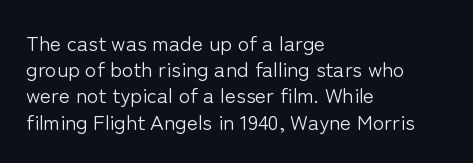
Q: Is the text bold? A: No.
Q: Is the text italic (slanted)? A: No, it is upright.
Q: Is the text underlined? A: No.
Q: How is the paragraph aligned? A: Left-aligned.
Q: Is the spacing between letters normal or unusually wide? A: Normal.
Q: Is the spacing between lines tight, normal or loose? A: Normal.
